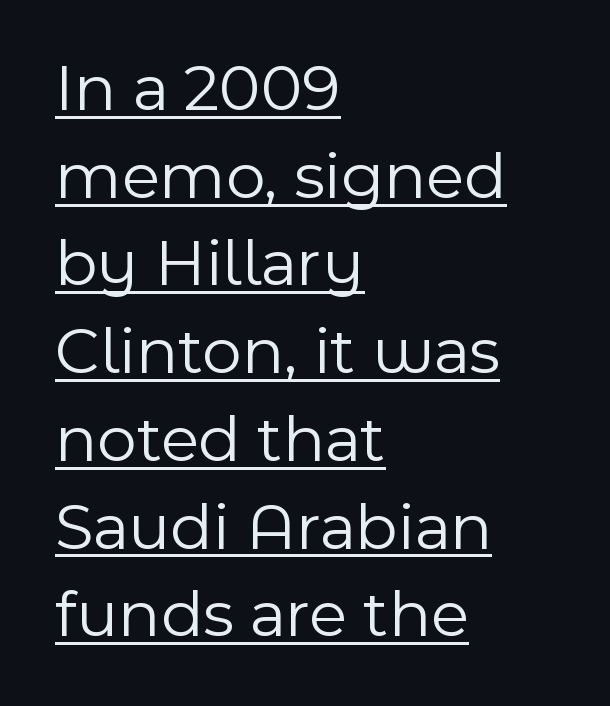
Stroke mass is kept to a normal reading level or below. Horizontal bands of white between lines are of average thickness. Are there feet on the stems? There aren't — it's a sans. Typeset ragged right — the left edge is the straight one.
